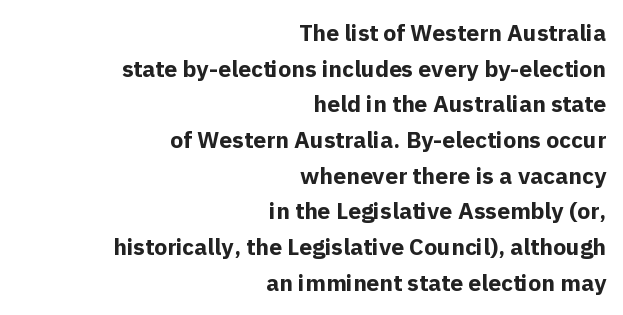
The image shows 23 px bold type, upright; set right-aligned, normal line spacing (1.55x), normal letter spacing, not underlined.
